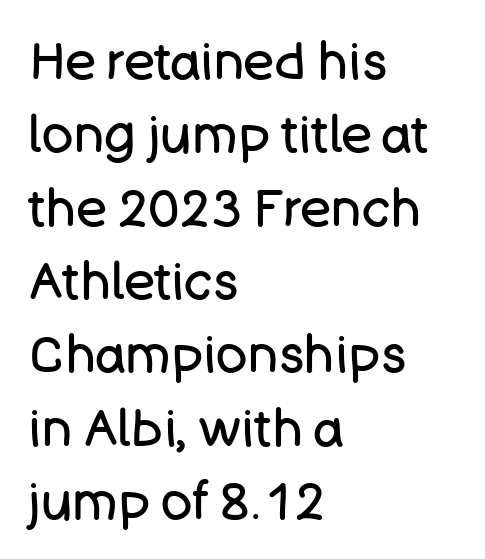
Q: Is the text bold? A: No.
Q: Is the text italic (slanted)? A: No, it is upright.
Q: Is the typeface a serif or a sans-serif typeface? A: Sans-serif.
Q: Is the text underlined? A: No.
Q: How is the paragraph aligned? A: Left-aligned.
Q: Is the spacing between letters normal or unusually wide? A: Normal.
Q: Is the spacing between lines tight, normal or loose? A: Normal.
Q: Width (condensed, normal, or wide)? A: Normal.
Q: Stroke contrast? A: Low.
Q: x-height? A: Large.
Q: Monospaced? A: No.
